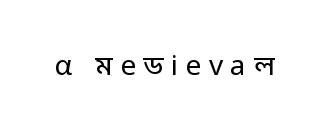
The image shows 28 px regular-weight sans-serif type, upright; set unusually wide letter spacing (+0.27 em), not underlined; low stroke contrast and a medium x-height.
